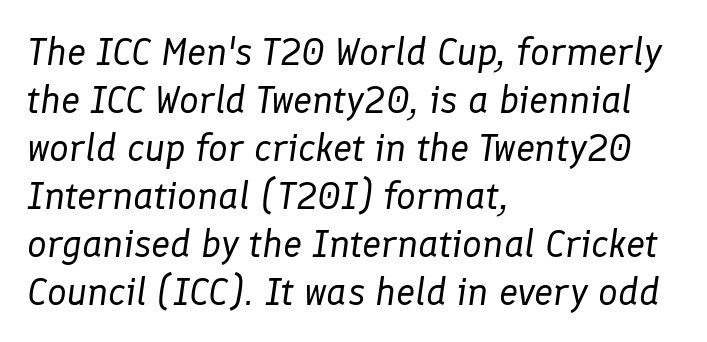
{"italic": "yes", "lean": "right", "slant_degrees": 8, "bold": "no", "weight": "regular", "width": "normal", "stroke_contrast": "low", "x_height": "medium", "monospaced": "no", "underline": "no", "align": "left", "line_spacing_ratio": 1.23, "letter_spacing": "normal", "letter_spacing_em": 0.0, "glyph_px": 39}
